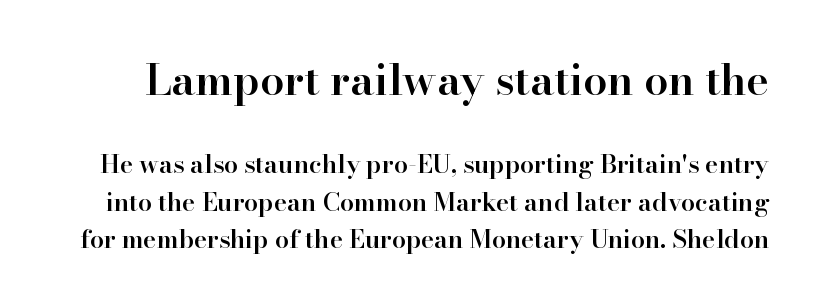
The image shows 43 px semibold serif type, upright; set normal line spacing (1.49x), normal letter spacing, not underlined; the first (top) block is 1.72x larger; high stroke contrast and a small x-height.
